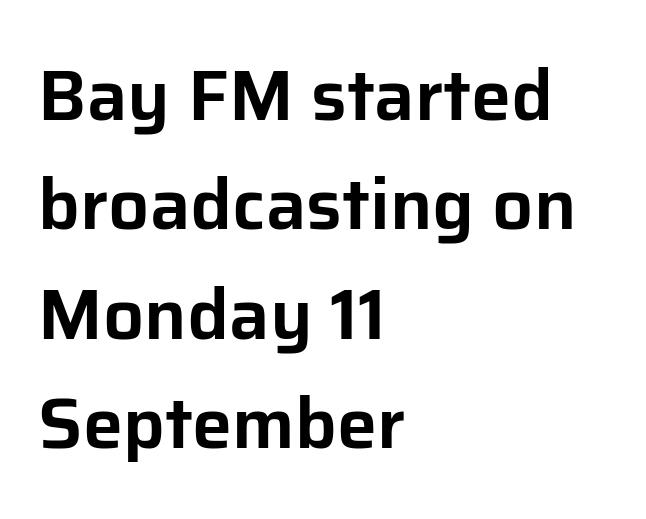
Q: Is the text italic (slanted)? A: No, it is upright.
Q: Is the typeface a serif or a sans-serif typeface? A: Sans-serif.
Q: Is the text underlined? A: No.
Q: How is the paragraph aligned? A: Left-aligned.
Q: Is the spacing between letters normal or unusually wide? A: Normal.
Q: Is the spacing between lines tight, normal or loose? A: Normal.
Q: Width (condensed, normal, or wide)? A: Normal.
Q: Stroke contrast? A: Low.
Q: x-height? A: Medium.
Q: Monospaced? A: No.
